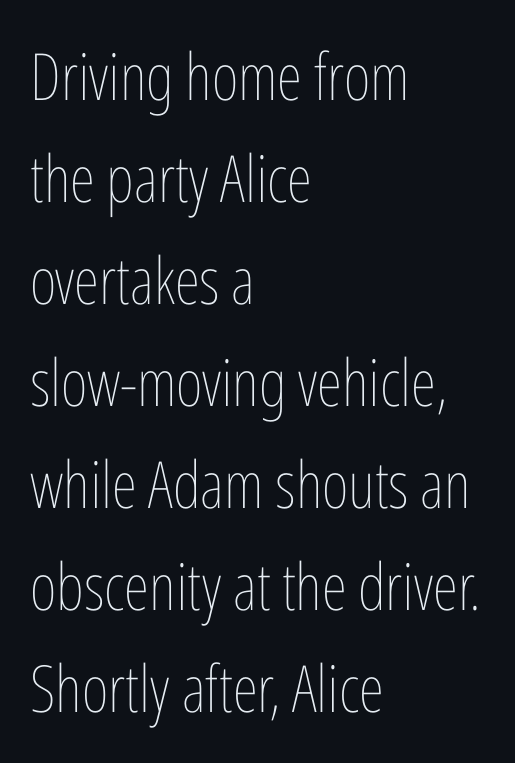
{"italic": "no", "bold": "no", "weight": "thin", "width": "condensed", "stroke_contrast": "low", "x_height": "medium", "monospaced": "no", "underline": "no", "align": "left", "line_spacing": "normal", "line_spacing_ratio": 1.57, "letter_spacing": "normal", "letter_spacing_em": 0.0, "glyph_px": 65}
